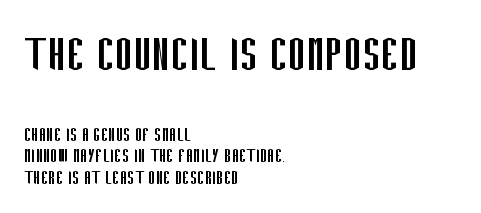
Font category for this specimen: sans-serif. Designer's note — italics off, roman on. Beneath every word, the page is bare. You could call the tracking neutral — neither tight nor loose.
